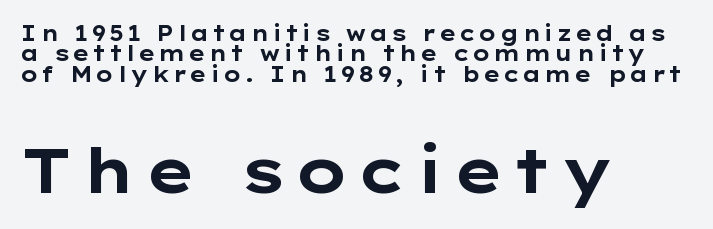
The image shows 62 px bold, wide sans-serif type, upright; set left-aligned, tight line spacing (0.97x), not underlined; the second (bottom) block is 2.95x larger; low stroke contrast and a medium x-height.
